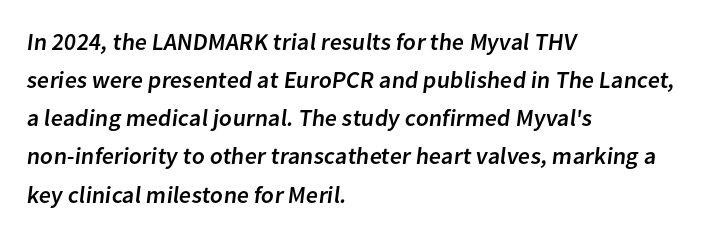
{"underline": "no", "align": "left", "line_spacing": "normal", "line_spacing_ratio": 1.59, "letter_spacing": "normal", "letter_spacing_em": 0.0, "glyph_px": 24}
